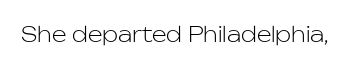
{"italic": "no", "bold": "no", "underline": "no", "letter_spacing": "normal", "letter_spacing_em": 0.0, "glyph_px": 21}
